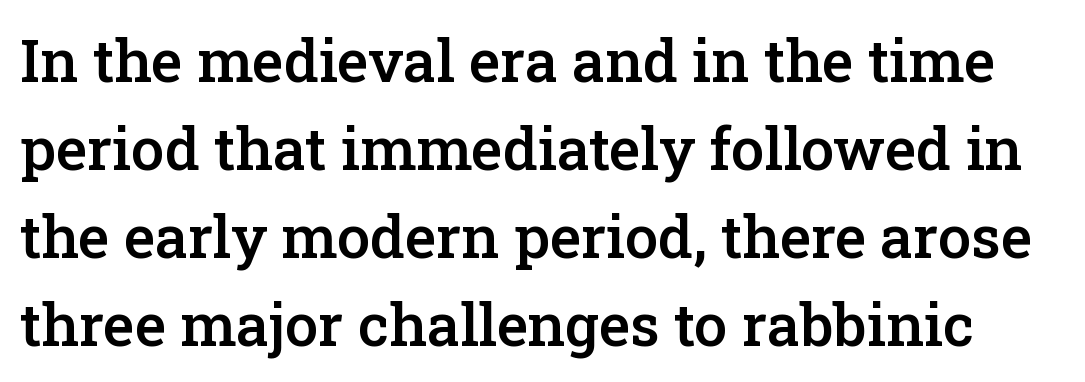
Q: Is the text bold? A: Semi-bold.
Q: Is the text italic (slanted)? A: No, it is upright.
Q: Is the typeface a serif or a sans-serif typeface? A: Serif.
Q: Is the text underlined? A: No.
Q: Is the spacing between letters normal or unusually wide? A: Normal.
Q: Is the spacing between lines tight, normal or loose? A: Normal.
Q: Width (condensed, normal, or wide)? A: Normal.
Q: Stroke contrast? A: Low.
Q: x-height? A: Medium.
Q: Monospaced? A: No.
